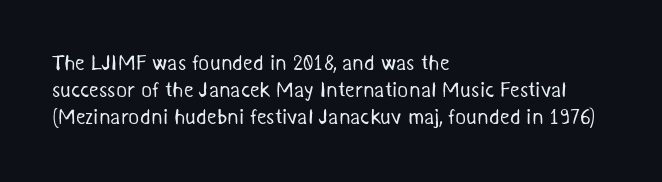
Q: Is the text bold? A: No.
Q: Is the text underlined? A: No.
Q: How is the paragraph aligned? A: Left-aligned.
Q: Is the spacing between letters normal or unusually wide? A: Normal.
Q: Is the spacing between lines tight, normal or loose? A: Normal.
